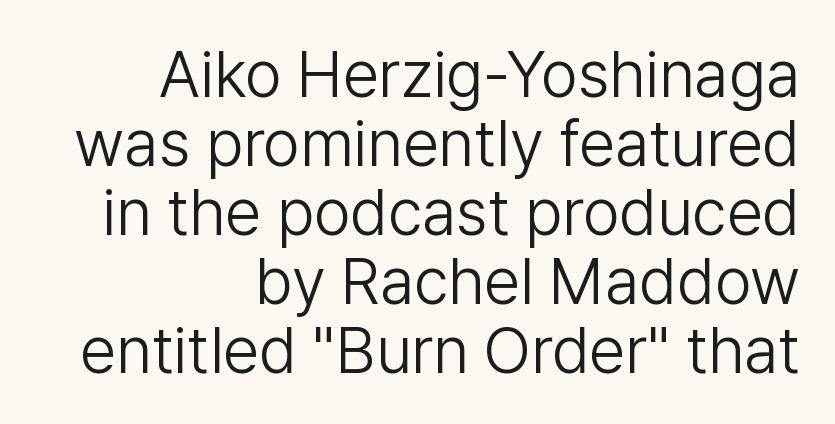
The image shows 65 px light sans-serif type, upright; set right-aligned, tight line spacing (1.06x), normal letter spacing, not underlined; low stroke contrast and a medium x-height.
